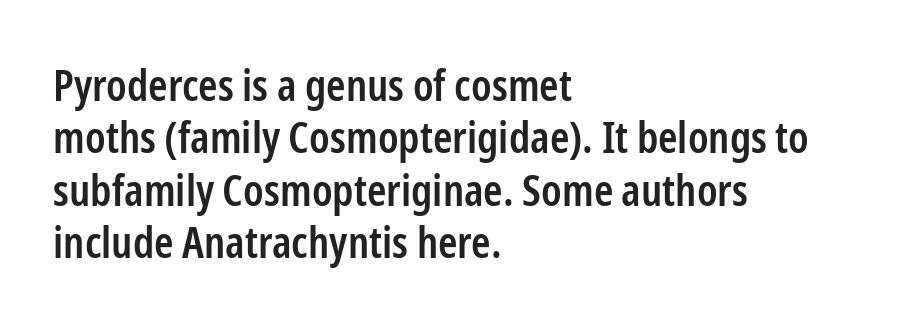
Proportional: the letters do not fall into vertical columns. Grotesque or geometric, the face here clearly has no serifs. The line texture is even and compact thanks to regular tracking. Layout note: lines flush left. Posture: straight, roman, zero tilt. These words are printed semibold, heavier than regular yet not bold.
